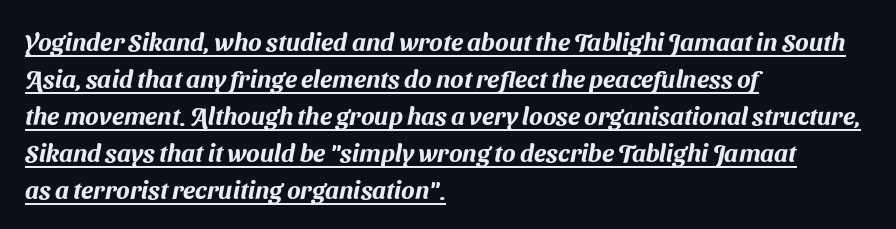
The image shows 25 px text type; set left-aligned, normal line spacing (1.48x), normal letter spacing, underlined.
